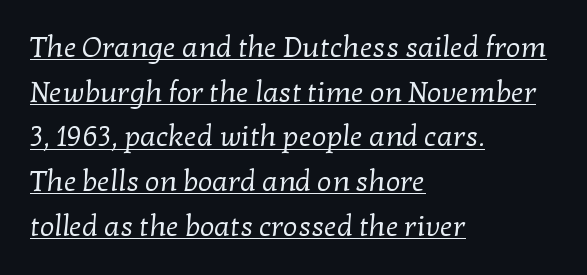
{"serif": "yes", "bold": "no", "weight": "regular", "width": "normal", "stroke_contrast": "low", "x_height": "medium", "monospaced": "no", "underline": "yes", "align": "left", "line_spacing": "normal", "line_spacing_ratio": 1.54, "letter_spacing": "normal", "letter_spacing_em": 0.0, "glyph_px": 29}
